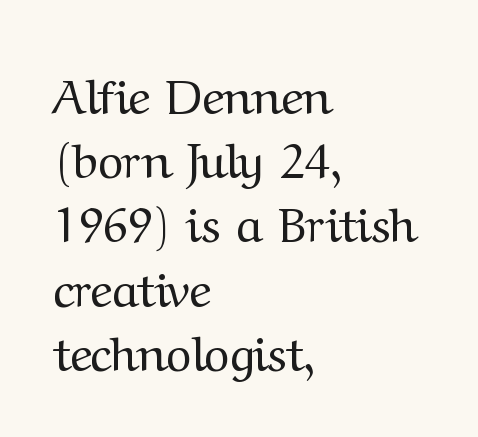
No extra ink here — the face is not bold. Short note: letters normally spaced. Do the characters align in a grid? No, the font is proportional. The face used here is seriffed, in the tradition of book romans. This block has exactly the height ordinary leading produces.
